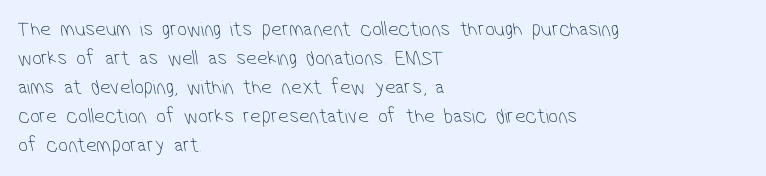
{"bold": "no", "underline": "no", "align": "left", "line_spacing": "normal", "line_spacing_ratio": 1.38, "letter_spacing": "normal", "letter_spacing_em": 0.0, "glyph_px": 21}
